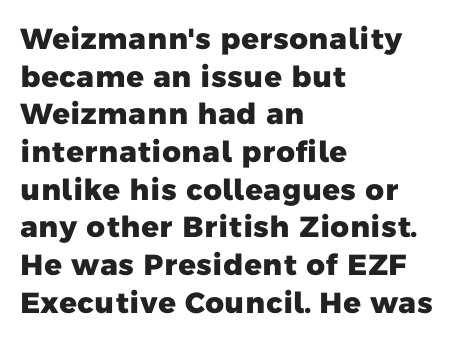
{"serif": "no", "bold": "yes", "weight": "heavy", "width": "normal", "stroke_contrast": "low", "x_height": "medium", "monospaced": "no", "underline": "no", "align": "left", "line_spacing": "normal", "line_spacing_ratio": 1.3, "letter_spacing": "normal", "letter_spacing_em": 0.0, "glyph_px": 29}
